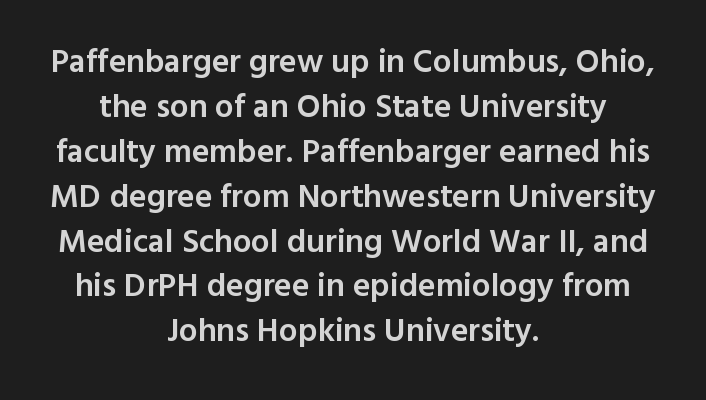
{"serif": "no", "italic": "no", "bold": "semi", "weight": "semibold", "width": "normal", "x_height": "medium", "monospaced": "no", "underline": "no", "align": "center", "line_spacing": "normal", "line_spacing_ratio": 1.36, "letter_spacing": "normal", "letter_spacing_em": 0.0, "glyph_px": 33}
